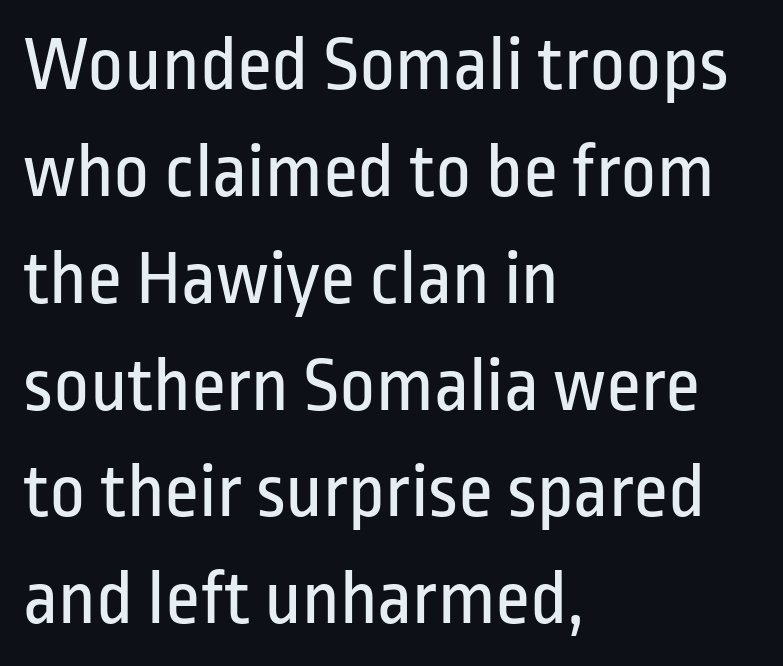
{"serif": "no", "italic": "no", "bold": "no", "weight": "regular", "width": "condensed", "stroke_contrast": "low", "x_height": "medium", "monospaced": "no", "underline": "no", "align": "left", "line_spacing": "normal", "line_spacing_ratio": 1.37, "letter_spacing": "normal", "letter_spacing_em": 0.0, "glyph_px": 78}
